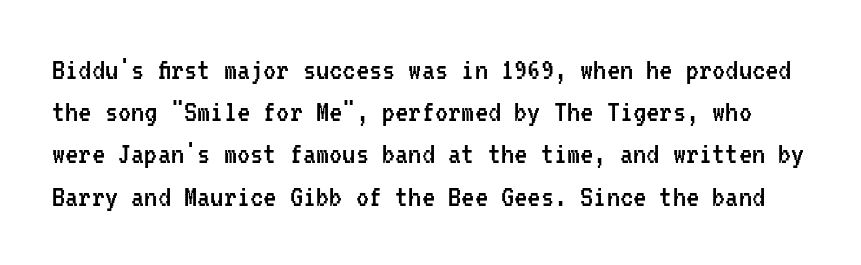
Q: Is the text bold? A: No.
Q: Is the text italic (slanted)? A: No, it is upright.
Q: Is the typeface a serif or a sans-serif typeface? A: Sans-serif.
Q: Is the text underlined? A: No.
Q: Is the spacing between letters normal or unusually wide? A: Normal.
Q: Is the spacing between lines tight, normal or loose? A: Normal.
Q: Width (condensed, normal, or wide)? A: Condensed.
Q: Stroke contrast? A: Low.
Q: x-height? A: Medium.
Q: Monospaced? A: Yes.
